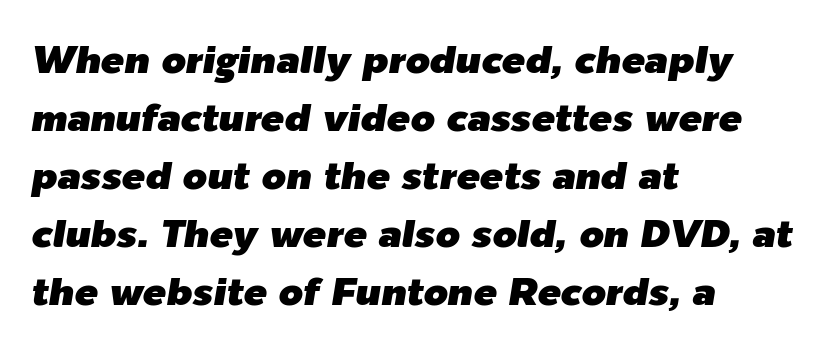
These lines sit exactly where default settings would place them. If you drew a ruler down the left edge, every line would touch it. The rendering uses natural spacing where letterforms have individual widths. Nothing unusual about the tracking: characters are spaced as the font intends. Anything drawn beneath the words? Only blank space.
